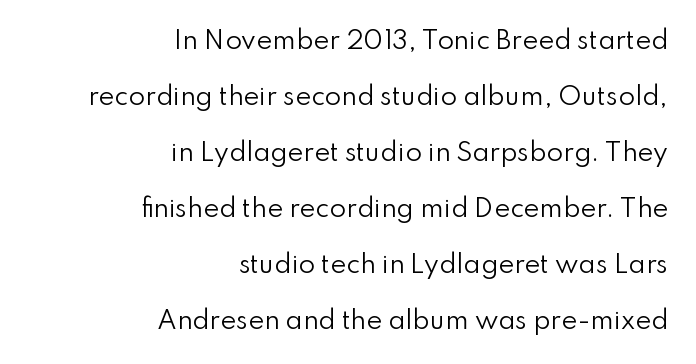
The image shows 24 px text type, upright; set right-aligned, loose line spacing (2.33x), normal letter spacing, not underlined.
